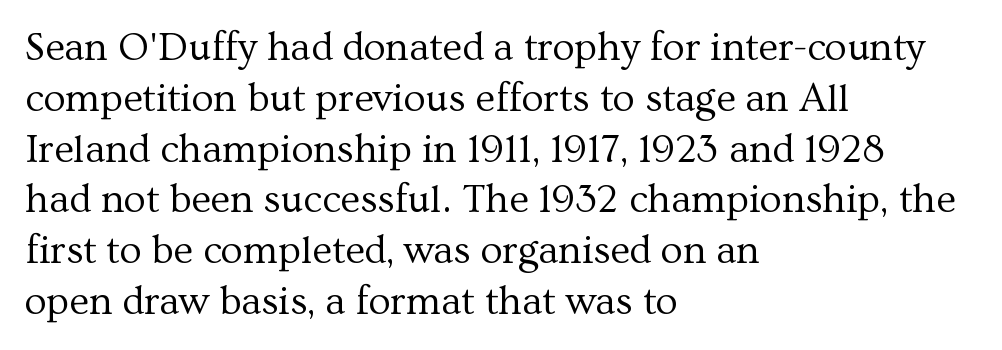
Q: Is the text bold? A: No.
Q: Is the text italic (slanted)? A: No, it is upright.
Q: Is the typeface a serif or a sans-serif typeface? A: Serif.
Q: Is the text underlined? A: No.
Q: How is the paragraph aligned? A: Left-aligned.
Q: Is the spacing between letters normal or unusually wide? A: Normal.
Q: Is the spacing between lines tight, normal or loose? A: Normal.
Q: Width (condensed, normal, or wide)? A: Normal.
Q: Stroke contrast? A: Medium.
Q: x-height? A: Medium.
Q: Monospaced? A: No.
